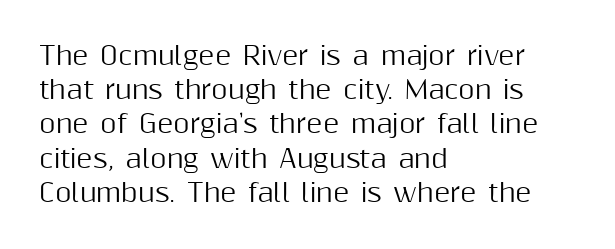
The lettering holds an erect, upright posture throughout. Nobody drew a line under any word here. This rendering uses left alignment, leaving the right contour irregular. Each new line begins a customary step beneath the previous one. Students, note that the glyphs here touch the page at normal intervals.
